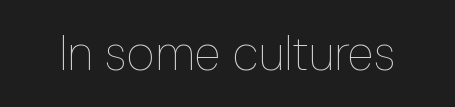
{"italic": "no", "bold": "no", "weight": "thin", "width": "condensed", "stroke_contrast": "low", "x_height": "medium", "monospaced": "no", "underline": "no", "letter_spacing": "normal", "letter_spacing_em": 0.0, "glyph_px": 49}
